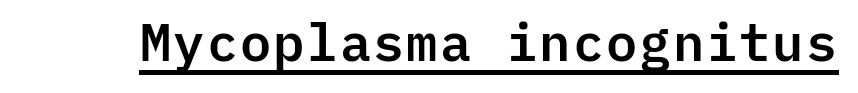
The image shows 52 px sans-serif type, upright, monospaced; set normal letter spacing, underlined; low stroke contrast and a medium x-height.
